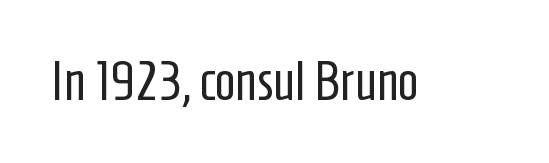
{"serif": "no", "italic": "no", "bold": "no", "weight": "regular", "width": "condensed", "stroke_contrast": "low", "x_height": "medium", "monospaced": "no", "underline": "no", "letter_spacing": "normal", "letter_spacing_em": 0.0, "glyph_px": 54}
